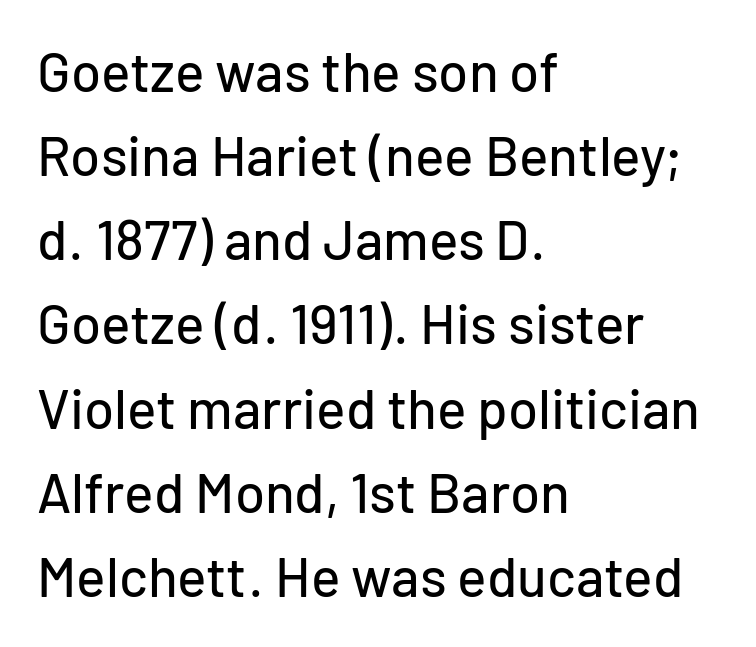
{"serif": "no", "italic": "no", "width": "normal", "stroke_contrast": "low", "x_height": "medium", "monospaced": "no", "underline": "no", "align": "left", "line_spacing": "normal", "line_spacing_ratio": 1.53, "letter_spacing": "normal", "letter_spacing_em": 0.0, "glyph_px": 55}
